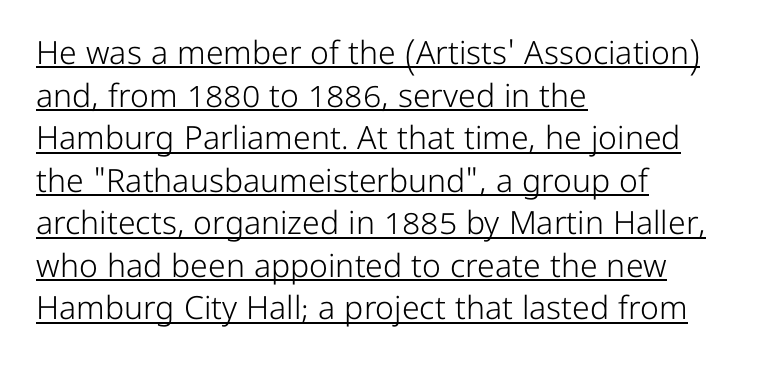
{"serif": "no", "italic": "no", "bold": "no", "weight": "light", "width": "normal", "stroke_contrast": "low", "x_height": "medium", "monospaced": "no", "underline": "yes", "align": "left", "line_spacing": "normal", "line_spacing_ratio": 1.33, "letter_spacing": "normal", "letter_spacing_em": 0.0, "glyph_px": 32}
